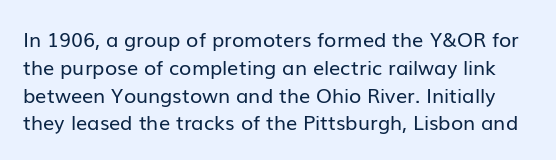
Ink coverage per letter is moderate at most. Underline: absent. The tracking reads as untouched default to a designer's eye. Does the lettering tilt? It doesn't — this is upright.
